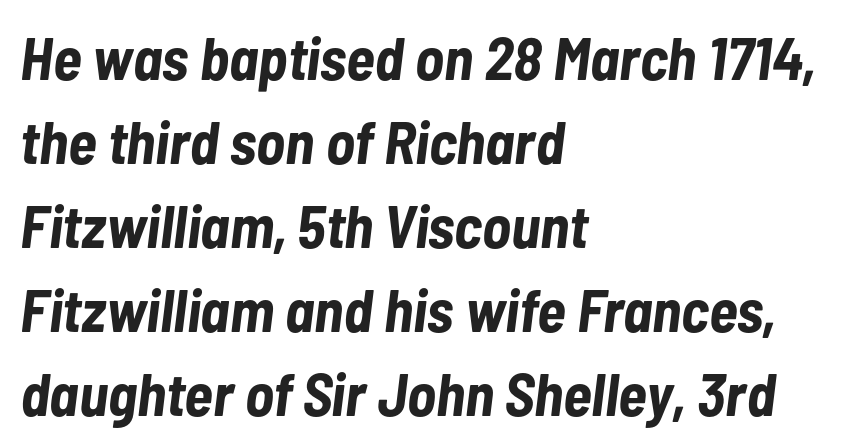
{"italic": "yes", "lean": "right", "slant_degrees": 7, "bold": "yes", "weight": "bold", "width": "condensed", "stroke_contrast": "low", "x_height": "medium", "monospaced": "no", "underline": "no", "align": "left", "line_spacing": "normal", "line_spacing_ratio": 1.4, "letter_spacing": "normal", "letter_spacing_em": 0.0, "glyph_px": 60}
